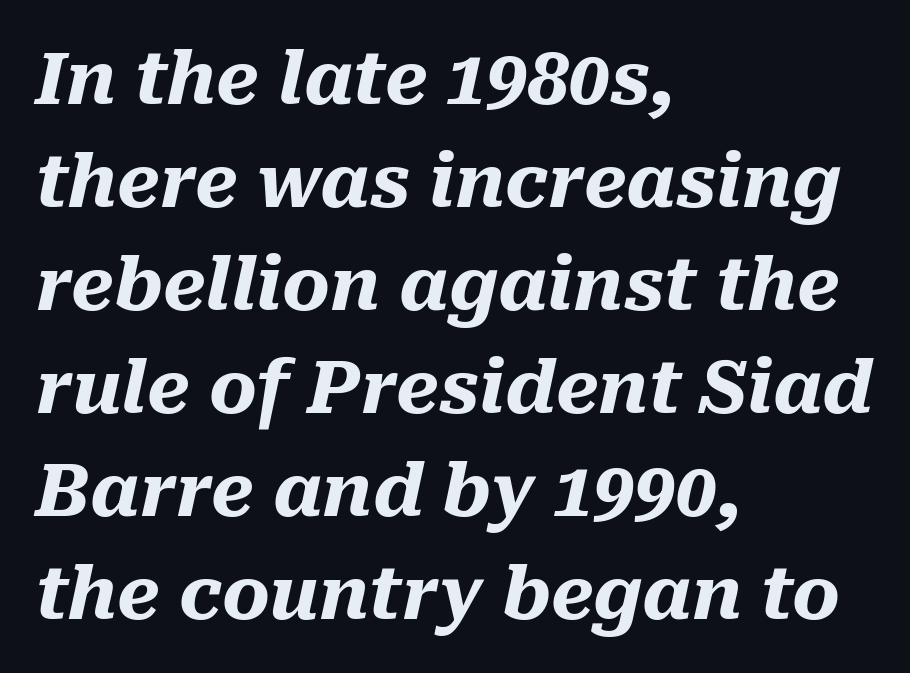
The image shows 73 px heavy type, italic (leaning right); set left-aligned, normal line spacing (1.41x), normal letter spacing, not underlined; medium stroke contrast and a medium x-height.
